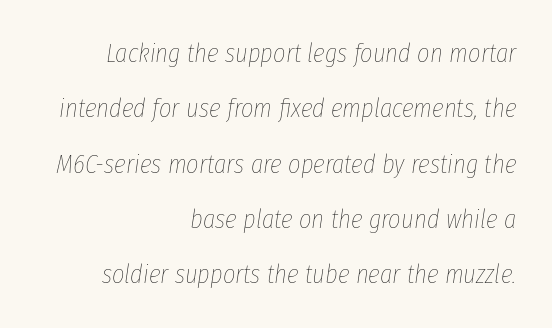
Rule under the text: the space is simply empty. If you drew a line through each stem, it would be angled. Teacher's note: observe the even right margin — that is flush-right alignment. Heft: none added — not bold.
